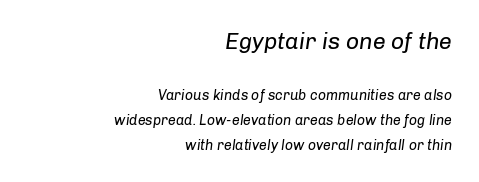
Q: Is the text bold? A: No.
Q: Is the text italic (slanted)? A: Yes, it leans right by about 8 degrees.
Q: Is the text underlined? A: No.
Q: How is the paragraph aligned? A: Right-aligned.
Q: Is the spacing between letters normal or unusually wide? A: Normal.
Q: Which block of text is set in a larger size, the first (top) or the second (bottom)? A: The first (top) one.
